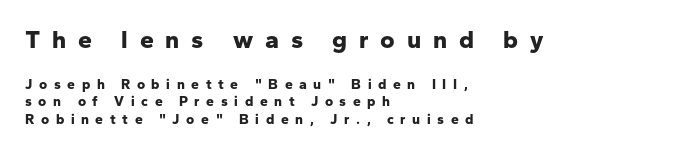
The first block has been scaled up relative to the second. A full-strength bold gives these letters their thick strokes. The lines are quadded left. How are the letters spaced? Widely, with obvious added tracking. The lettering stays uniformly vertical, giving the passage a roman look. Quick note: underline off.
